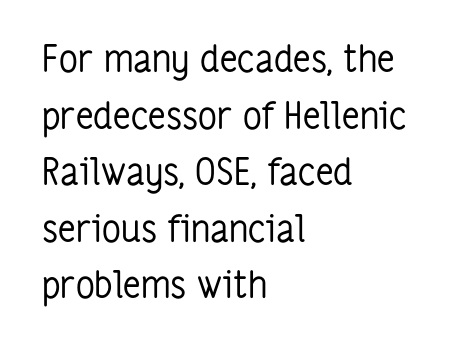
The image shows 37 px regular-weight, condensed sans-serif type, upright; set left-aligned, normal line spacing (1.53x), normal letter spacing, not underlined; low stroke contrast and a medium x-height.
